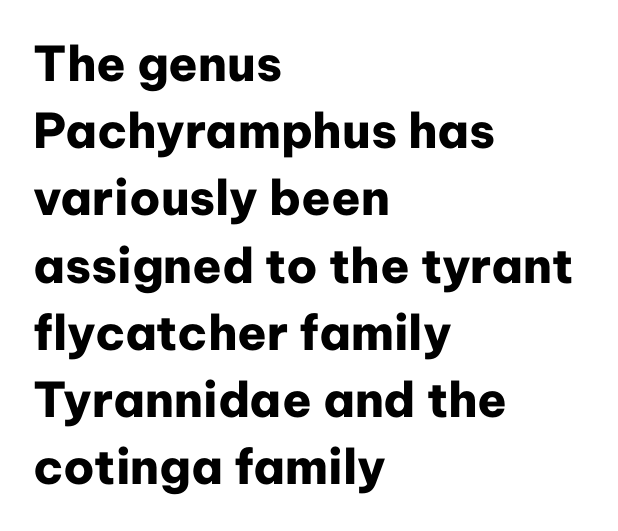
Q: Is the text bold? A: Yes.
Q: Is the text italic (slanted)? A: No, it is upright.
Q: Is the typeface a serif or a sans-serif typeface? A: Sans-serif.
Q: Is the text underlined? A: No.
Q: How is the paragraph aligned? A: Left-aligned.
Q: Is the spacing between letters normal or unusually wide? A: Normal.
Q: Is the spacing between lines tight, normal or loose? A: Normal.
Q: Width (condensed, normal, or wide)? A: Normal.
Q: Stroke contrast? A: Low.
Q: x-height? A: Medium.
Q: Monospaced? A: No.
